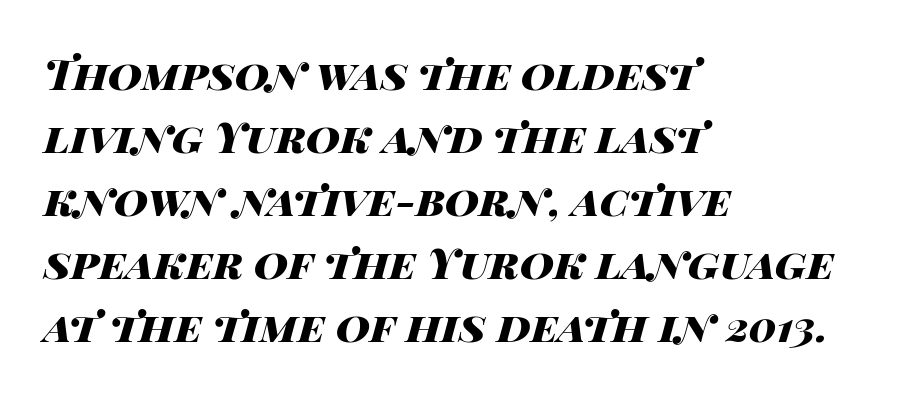
Glance below the letters and you will spot only blank space. Baseline-to-baseline distance is the conventional proportion of letter height. Each word holds together tightly as a unit, with standard inter-letter gaps. Spacing verdict: proportional, widths tailored to each character. Looking at the ascenders, they clearly lean. The passage shown is emphatically bold.
